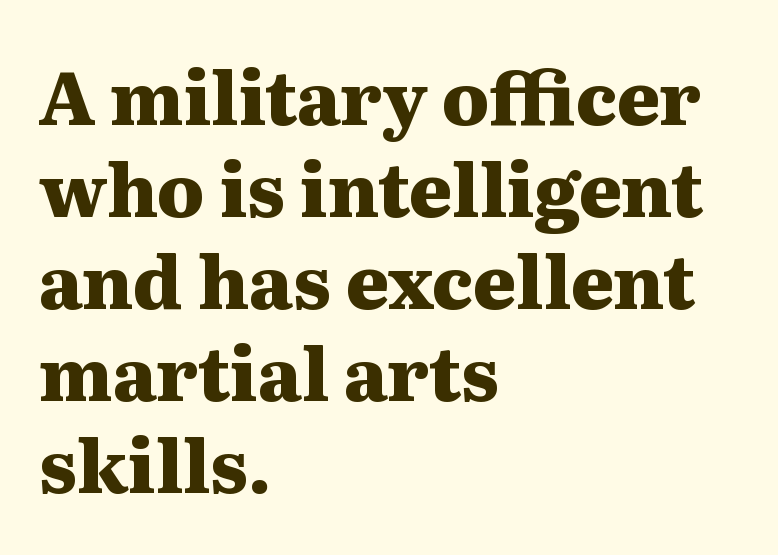
The image shows 73 px heavy, wide serif type, upright; set left-aligned, normal line spacing (1.26x), normal letter spacing, not underlined; medium stroke contrast and a medium x-height.
